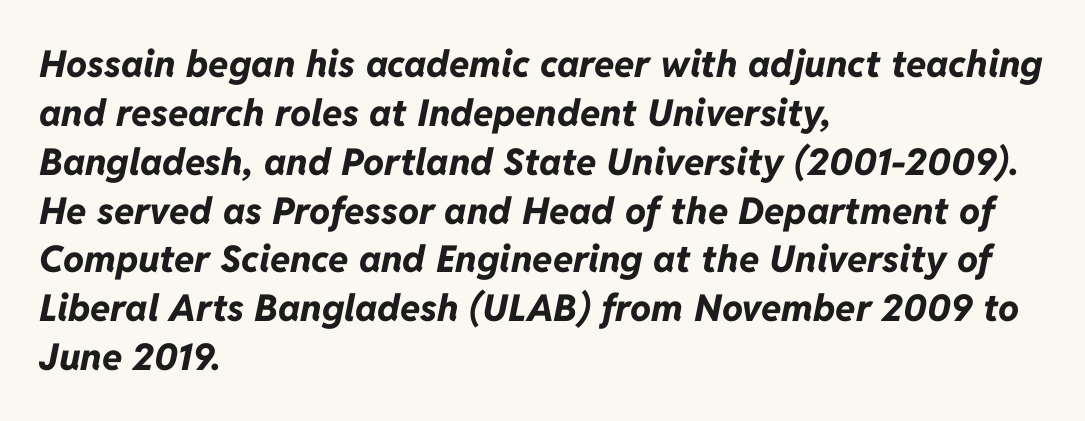
There's an unmistakable incline to the writing here. Each word holds together tightly as a unit, with standard inter-letter gaps. Horizontal alignment here is leftward, the default for most running prose. Underlining? Definitely not there. You could not count columns in this text — the font is proportionally spaced.
